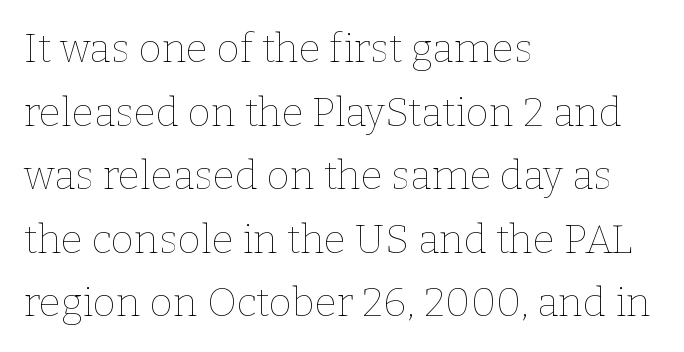
The image shows 40 px thin type, upright; set left-aligned, normal line spacing (1.59x), normal letter spacing, not underlined; low stroke contrast and a medium x-height.
